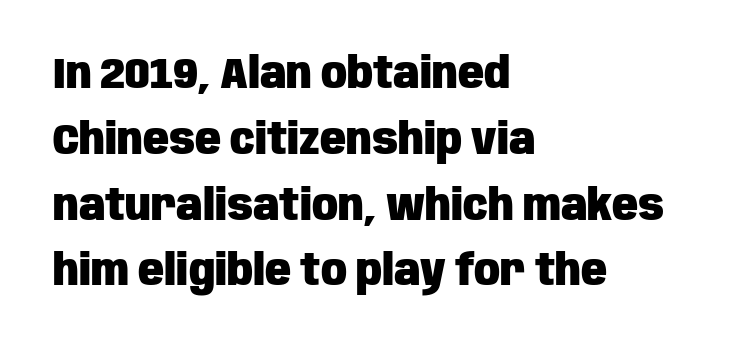
Q: Is the text bold? A: Yes.
Q: Is the text italic (slanted)? A: No, it is upright.
Q: Is the typeface a serif or a sans-serif typeface? A: Sans-serif.
Q: Is the text underlined? A: No.
Q: How is the paragraph aligned? A: Left-aligned.
Q: Is the spacing between letters normal or unusually wide? A: Normal.
Q: Is the spacing between lines tight, normal or loose? A: Normal.
Q: Width (condensed, normal, or wide)? A: Condensed.
Q: Stroke contrast? A: Low.
Q: x-height? A: Large.
Q: Monospaced? A: No.
